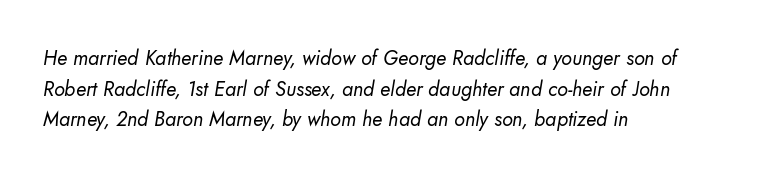
Horizontal bands of white between lines are of average thickness. Words float on clear page, feet unadorned. Vertical stems look standard width or narrower in stroke. Layout note: lines flush left. Tracking value appears to be zero — textbook default spacing.
